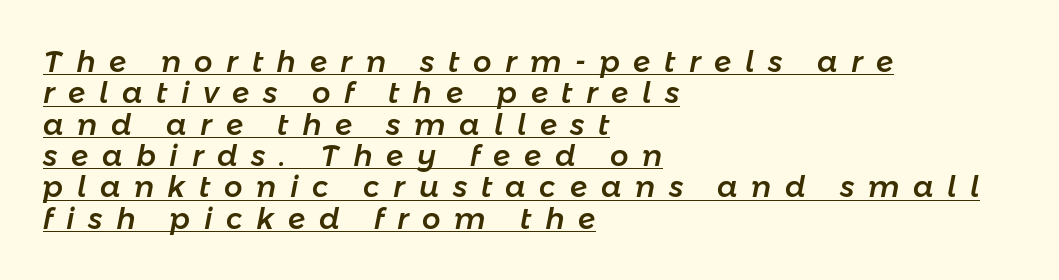
These lines are rendered in a variable-pitch font. A typographer would call this underscored text. The type is letterspaced generously, with wide tracking. This sample is left-justified, so line endings fall wherever the words run out. Tightly led — the rows are bunched. The glyphs look as if they've been sheared to an angle.
